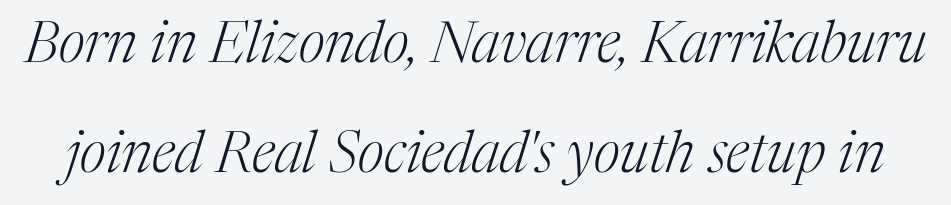
Q: Is the text bold? A: No.
Q: Is the text italic (slanted)? A: Yes, it leans right by about 17 degrees.
Q: Is the typeface a serif or a sans-serif typeface? A: Serif.
Q: Is the text underlined? A: No.
Q: Is the spacing between letters normal or unusually wide? A: Normal.
Q: Is the spacing between lines tight, normal or loose? A: Loose.
Q: Width (condensed, normal, or wide)? A: Normal.
Q: Stroke contrast? A: Medium.
Q: x-height? A: Medium.
Q: Monospaced? A: No.
